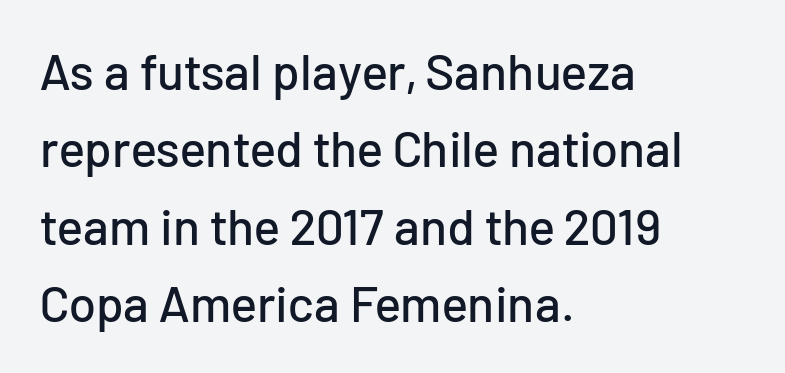
The image shows 50 px sans-serif type, upright; set left-aligned, normal line spacing (1.55x), normal letter spacing, not underlined; low stroke contrast and a medium x-height.
